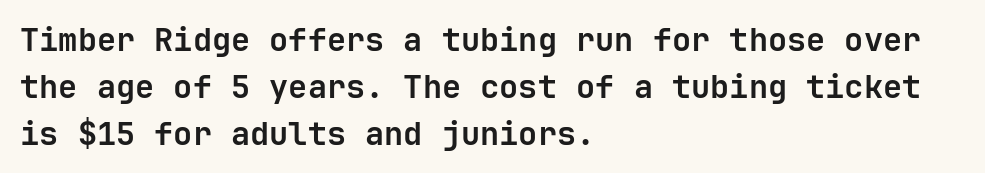
Q: Is the text bold? A: Yes.
Q: Is the text italic (slanted)? A: No, it is upright.
Q: Is the typeface a serif or a sans-serif typeface? A: Sans-serif.
Q: Is the text underlined? A: No.
Q: How is the paragraph aligned? A: Left-aligned.
Q: Is the spacing between letters normal or unusually wide? A: Normal.
Q: Is the spacing between lines tight, normal or loose? A: Normal.
Q: Width (condensed, normal, or wide)? A: Normal.
Q: Stroke contrast? A: Low.
Q: x-height? A: Medium.
